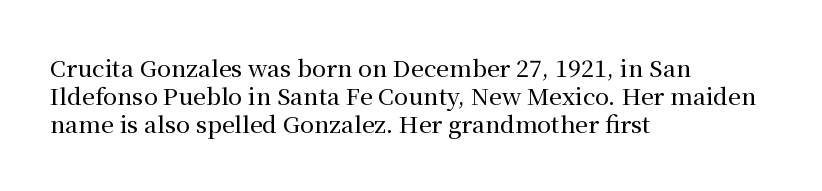
Q: Is the text italic (slanted)? A: No, it is upright.
Q: Is the text underlined? A: No.
Q: How is the paragraph aligned? A: Left-aligned.
Q: Is the spacing between letters normal or unusually wide? A: Normal.
